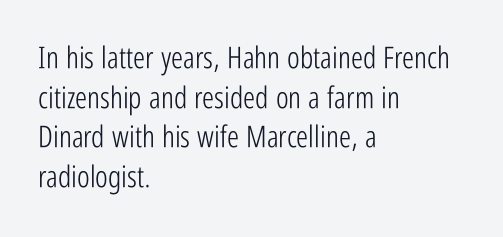
{"serif": "no", "italic": "no", "bold": "no", "weight": "light", "width": "condensed", "stroke_contrast": "low", "x_height": "medium", "monospaced": "no", "underline": "no", "align": "left", "line_spacing": "normal", "line_spacing_ratio": 1.32, "letter_spacing": "normal", "letter_spacing_em": 0.0, "glyph_px": 30}
